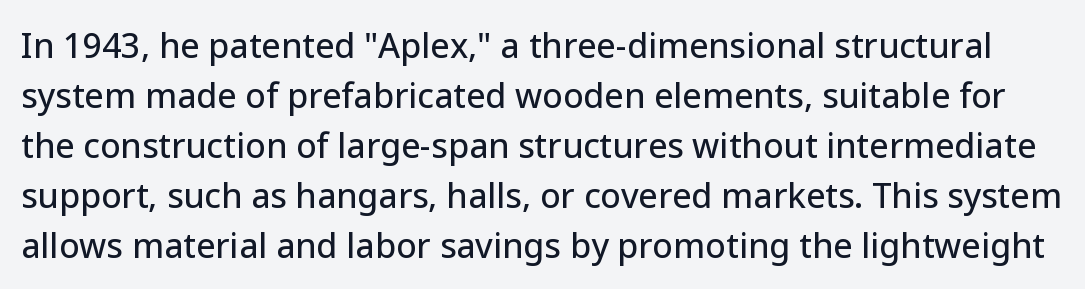
The specimen reads as upright at a glance. Words float on clear page, feet unadorned. Honestly, the letter spacing is just normal — you wouldn't notice it. Evenly set lines give the paragraph a standard silhouette.
